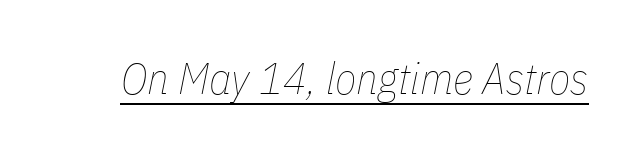
Q: Is the text bold? A: No.
Q: Is the text italic (slanted)? A: Yes, it leans right by about 11 degrees.
Q: Is the text underlined? A: Yes.
Q: Is the spacing between letters normal or unusually wide? A: Normal.
Q: Width (condensed, normal, or wide)? A: Condensed.
Q: Stroke contrast? A: Low.
Q: x-height? A: Medium.
Q: Monospaced? A: No.
